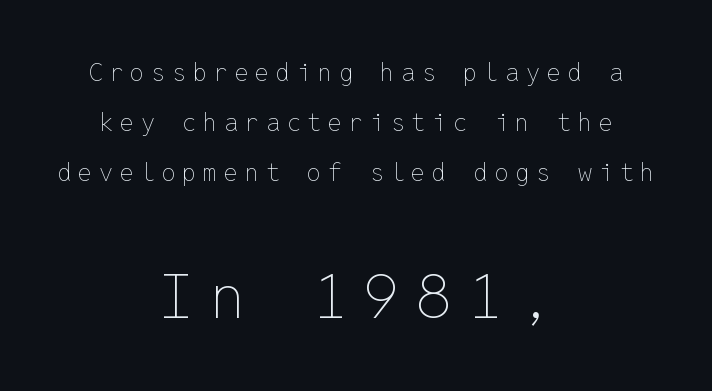
Bold? No — there's no thickening of the strokes. Letters rest on an invisible, unmarked baseline. Casual observation: everything's sitting right in the middle. Observe the wide spacing: letters keep a clear distance from each other. Posture: upright roman. Fixed-width glyphs throughout — classic coding-font behaviour.
